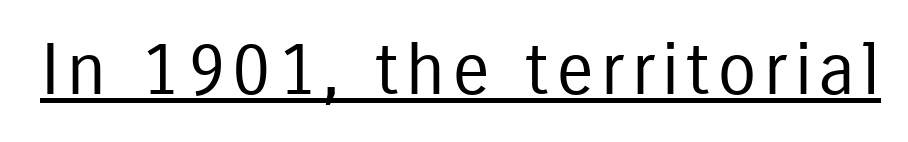
The passage shown is typed in a proportional face where columns would drift. Letterform terminals end flat and unadorned throughout the passage. Think standard paragraph weight, or any step lighter than that. The typography opts for an upright posture over an oblique one.
